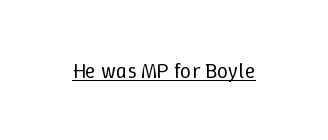
Q: Is the text bold? A: No.
Q: Is the text italic (slanted)? A: No, it is upright.
Q: Is the text underlined? A: Yes.
Q: Is the spacing between letters normal or unusually wide? A: Normal.
